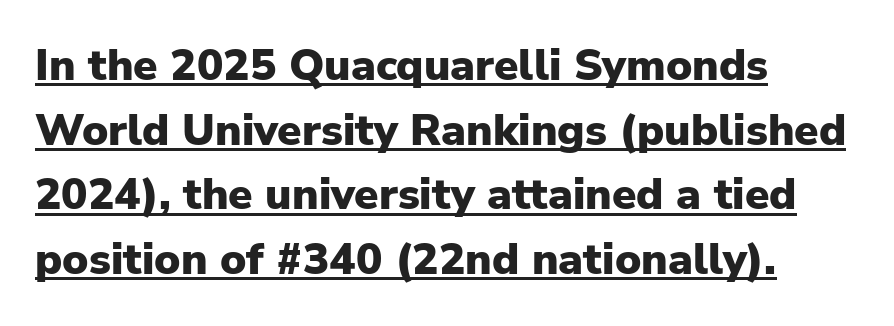
Q: Is the text bold? A: Yes.
Q: Is the text italic (slanted)? A: No, it is upright.
Q: Is the typeface a serif or a sans-serif typeface? A: Sans-serif.
Q: Is the text underlined? A: Yes.
Q: How is the paragraph aligned? A: Left-aligned.
Q: Is the spacing between letters normal or unusually wide? A: Normal.
Q: Is the spacing between lines tight, normal or loose? A: Normal.
Q: Width (condensed, normal, or wide)? A: Normal.
Q: Stroke contrast? A: Low.
Q: x-height? A: Medium.
Q: Monospaced? A: No.
